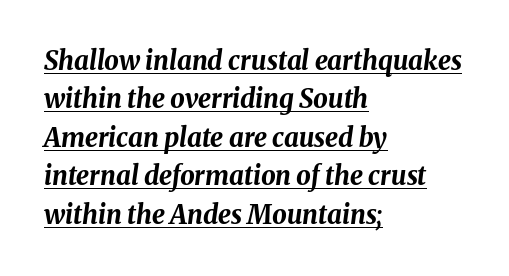
Q: Is the text bold? A: Yes.
Q: Is the text italic (slanted)? A: Yes, it leans right by about 8 degrees.
Q: Is the text underlined? A: Yes.
Q: How is the paragraph aligned? A: Left-aligned.
Q: Is the spacing between letters normal or unusually wide? A: Normal.
Q: Is the spacing between lines tight, normal or loose? A: Normal.
